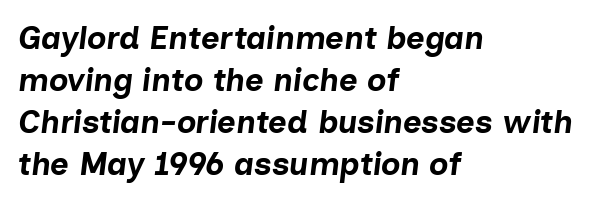
Q: Is the text bold? A: Yes.
Q: Is the text italic (slanted)? A: Yes, it leans right by about 7 degrees.
Q: Is the text underlined? A: No.
Q: How is the paragraph aligned? A: Left-aligned.
Q: Is the spacing between letters normal or unusually wide? A: Normal.
Q: Is the spacing between lines tight, normal or loose? A: Normal.
Q: Width (condensed, normal, or wide)? A: Normal.
Q: Stroke contrast? A: Low.
Q: x-height? A: Medium.
Q: Monospaced? A: No.
